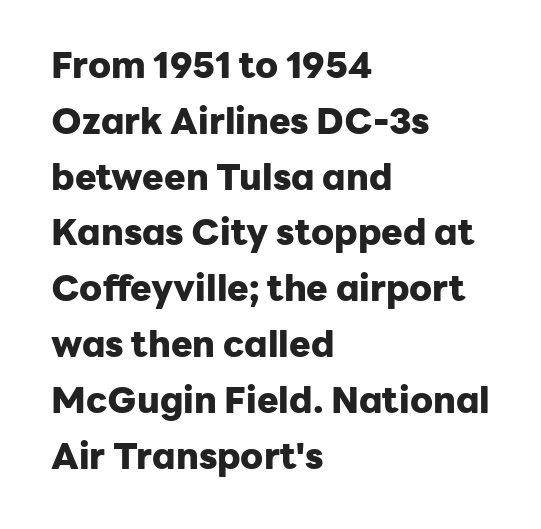
The image shows 36 px heavy sans-serif type, upright; set left-aligned, normal line spacing (1.55x), normal letter spacing, not underlined; low stroke contrast and a medium x-height.
